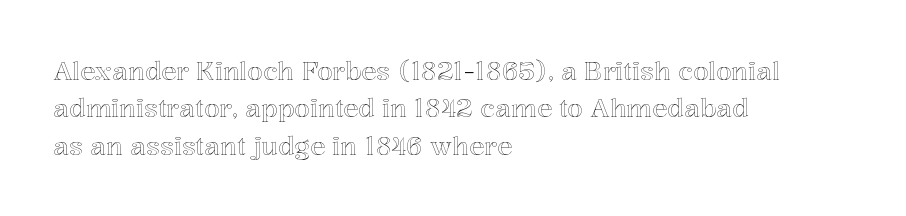
The rendering anchors every line to the left-hand side. The vertical gap from one line to the next is medium. The letterforms sit shoulder to shoulder at normal distance. Lines of text with bare space underneath. This is roman type, the default non-slanted kind.
